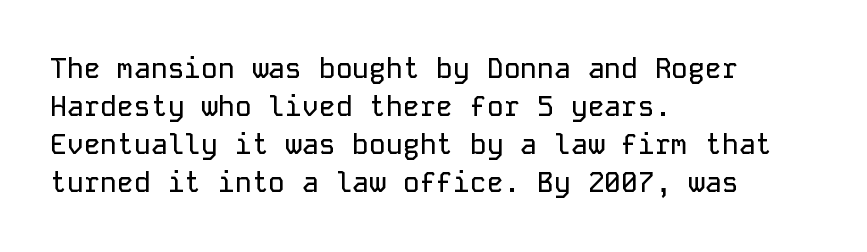
The image shows 28 px sans-serif type, upright, monospaced; set left-aligned, normal line spacing (1.36x), normal letter spacing, not underlined; low stroke contrast and a medium x-height.
